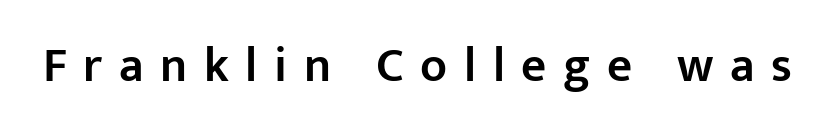
{"serif": "no", "italic": "no", "bold": "semi", "weight": "semibold", "width": "normal", "stroke_contrast": "low", "x_height": "medium", "monospaced": "no", "underline": "no", "letter_spacing": "wide", "letter_spacing_em": 0.34, "glyph_px": 49}
